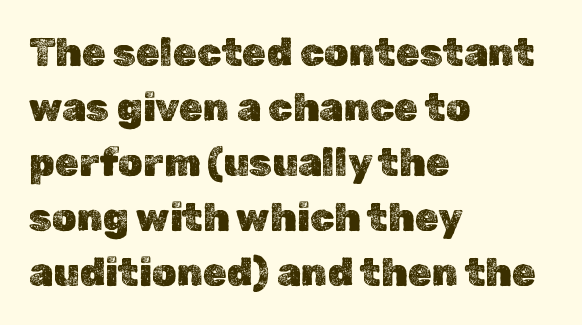
Ascenders rise straight up at ninety degrees. Line spacing here is normal. Note the varied advance widths — an 'i' is clearly narrower than an 'm'. The specimen omits any rule beneath the text block's lines. These lines stack with their left ends in a neat column.
